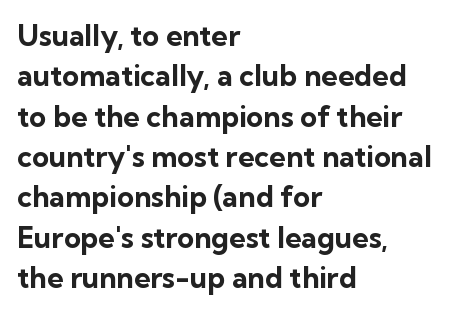
Q: Is the text bold? A: Yes.
Q: Is the text italic (slanted)? A: No, it is upright.
Q: Is the typeface a serif or a sans-serif typeface? A: Sans-serif.
Q: Is the text underlined? A: No.
Q: How is the paragraph aligned? A: Left-aligned.
Q: Is the spacing between letters normal or unusually wide? A: Normal.
Q: Is the spacing between lines tight, normal or loose? A: Normal.
Q: Width (condensed, normal, or wide)? A: Normal.
Q: Stroke contrast? A: Low.
Q: x-height? A: Medium.
Q: Monospaced? A: No.
